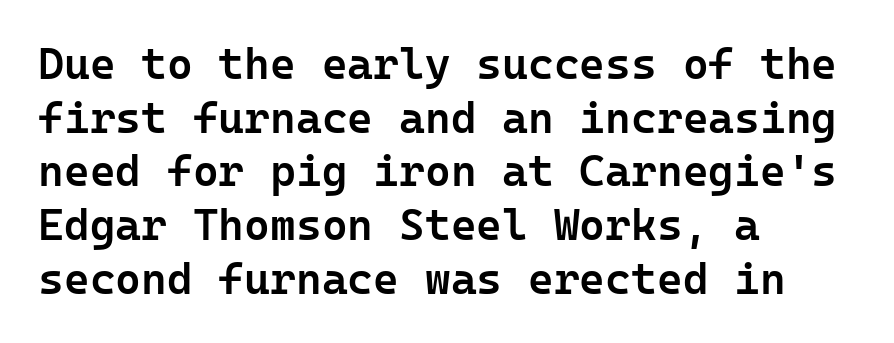
The image shows 44 px semibold sans-serif type, upright; set left-aligned, line spacing 1.22x, normal letter spacing, not underlined; low stroke contrast and a medium x-height.
